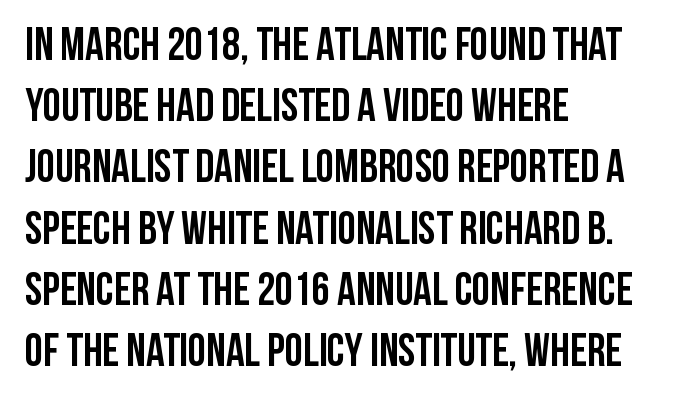
Q: Is the text bold? A: Yes.
Q: Is the text italic (slanted)? A: No, it is upright.
Q: Is the typeface a serif or a sans-serif typeface? A: Sans-serif.
Q: Is the text underlined? A: No.
Q: How is the paragraph aligned? A: Left-aligned.
Q: Is the spacing between letters normal or unusually wide? A: Normal.
Q: Is the spacing between lines tight, normal or loose? A: Normal.
Q: Width (condensed, normal, or wide)? A: Condensed.
Q: Stroke contrast? A: Low.
Q: x-height? A: Large.
Q: Monospaced? A: No.
